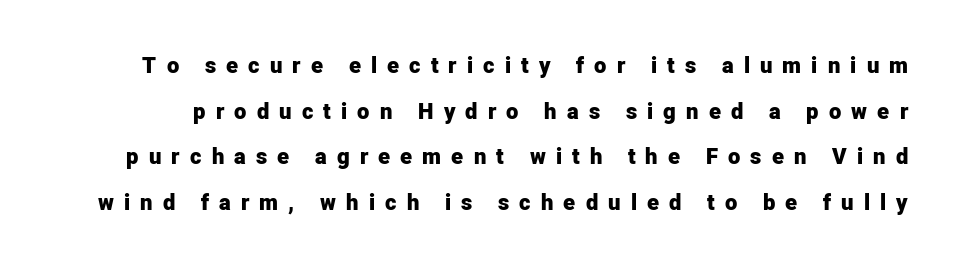
{"italic": "no", "bold": "yes", "underline": "no", "line_spacing": "loose", "line_spacing_ratio": 2.07, "letter_spacing": "wide", "letter_spacing_em": 0.46, "glyph_px": 22}
